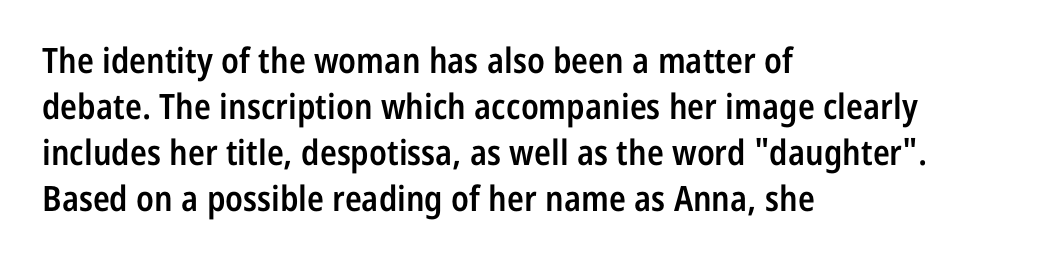
The image shows 35 px semibold, condensed sans-serif type, upright; set left-aligned, normal line spacing (1.31x), normal letter spacing, not underlined; low stroke contrast and a medium x-height.
